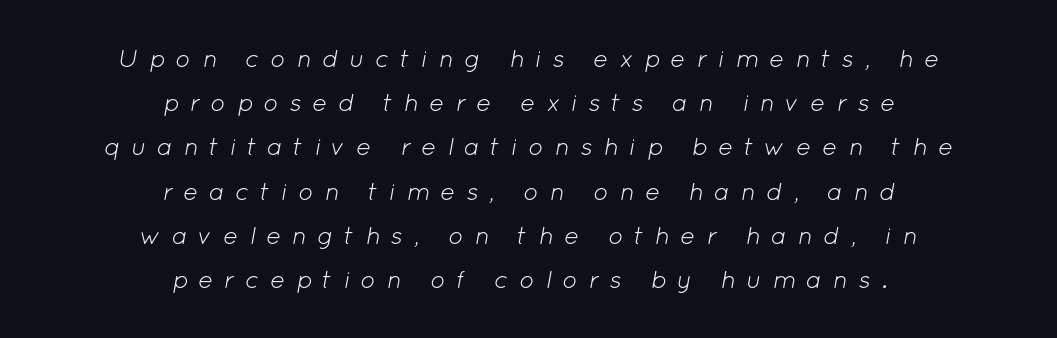
The image shows 25 px text type, italic (leaning right); set centered, line spacing 1.77x, unusually wide letter spacing (+0.42 em), not underlined.
